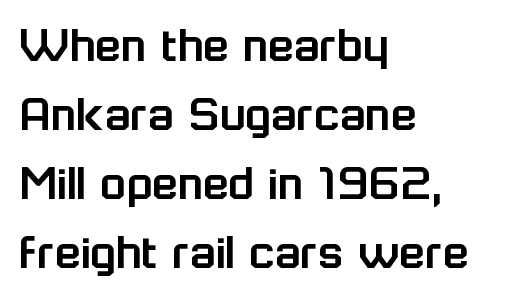
The image shows 53 px sans-serif type, upright; set left-aligned, normal line spacing (1.3x), normal letter spacing, not underlined; low stroke contrast and a medium x-height.
